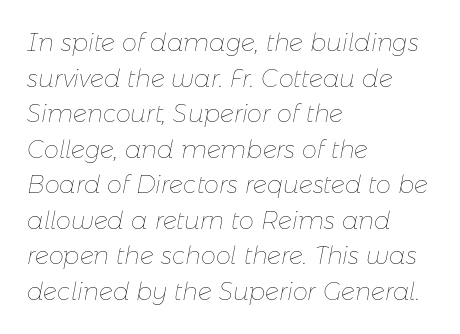
Stems and bowls with no extra thickness — not bold. The specimen reads as italic at a glance. Rule under the text: the space is simply empty. Nothing unusual about the tracking: characters are spaced as the font intends.
